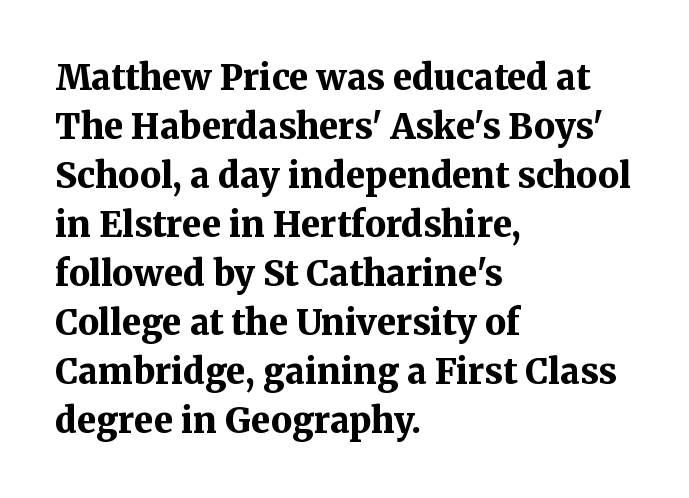
{"serif": "yes", "italic": "no", "bold": "yes", "weight": "bold", "width": "normal", "stroke_contrast": "medium", "x_height": "medium", "monospaced": "no", "underline": "no", "align": "left", "line_spacing": "normal", "line_spacing_ratio": 1.4, "letter_spacing": "normal", "letter_spacing_em": 0.0, "glyph_px": 35}
